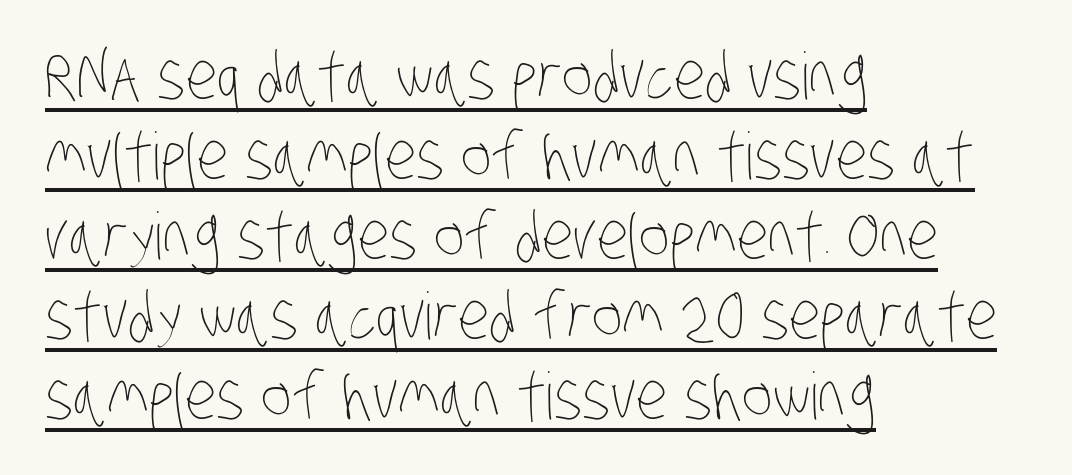
Q: Is the text bold? A: No.
Q: Is the text underlined? A: Yes.
Q: How is the paragraph aligned? A: Left-aligned.
Q: Is the spacing between letters normal or unusually wide? A: Normal.
Q: Width (condensed, normal, or wide)? A: Condensed.
Q: Stroke contrast? A: Low.
Q: x-height? A: Large.
Q: Monospaced? A: No.
